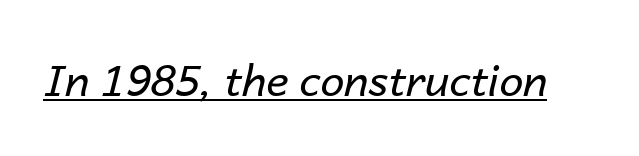
{"italic": "yes", "lean": "right", "slant_degrees": 14, "bold": "no", "weight": "regular", "width": "normal", "stroke_contrast": "low", "x_height": "medium", "monospaced": "no", "underline": "yes", "letter_spacing": "normal", "letter_spacing_em": 0.0, "glyph_px": 43}
